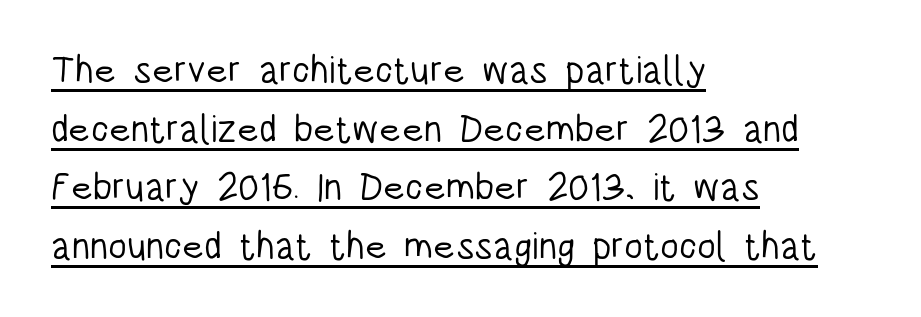
{"serif": "no", "italic": "no", "bold": "no", "weight": "light", "width": "condensed", "stroke_contrast": "low", "x_height": "large", "monospaced": "no", "underline": "yes", "align": "left", "line_spacing": "normal", "line_spacing_ratio": 1.54, "letter_spacing": "normal", "letter_spacing_em": 0.0, "glyph_px": 38}
